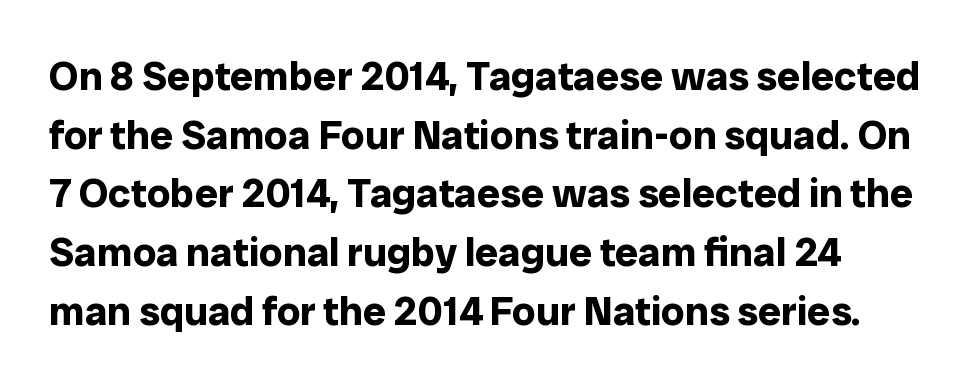
There is no visible air inserted between adjacent glyphs. Bold? Absolutely — the strokes are thick and heavy. Bare-footed words on every line. The block of text has a typical density, with ordinary space between rows. The rendering uses natural spacing where letterforms have individual widths. This is sans-serif lettering, the kind often seen on screens and signage.
